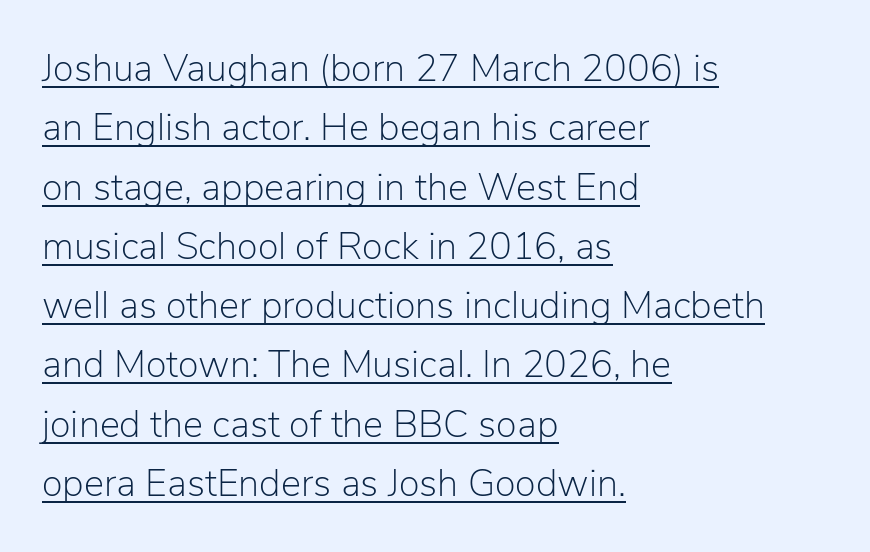
{"serif": "no", "italic": "no", "bold": "no", "weight": "light", "width": "normal", "stroke_contrast": "low", "x_height": "medium", "monospaced": "no", "underline": "yes", "align": "left", "line_spacing": "normal", "line_spacing_ratio": 1.56, "letter_spacing": "normal", "letter_spacing_em": 0.0, "glyph_px": 38}
